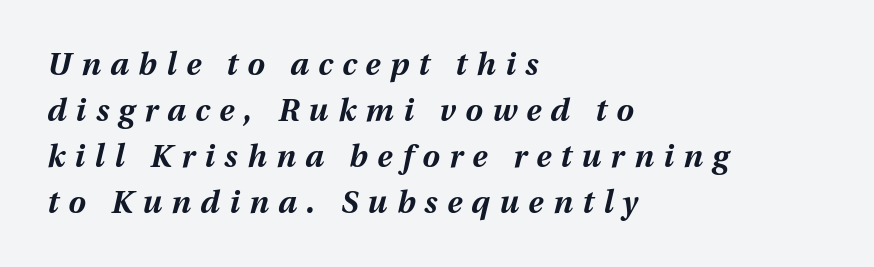
The image shows 31 px bold type, italic (leaning right); set left-aligned, normal line spacing (1.48x), unusually wide letter spacing (+0.31 em), not underlined; medium stroke contrast and a medium x-height.
